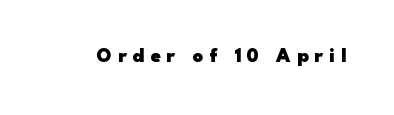
Q: Is the text bold? A: Yes.
Q: Is the text italic (slanted)? A: No, it is upright.
Q: Is the text underlined? A: No.
Q: Is the spacing between letters normal or unusually wide? A: Unusually wide.
